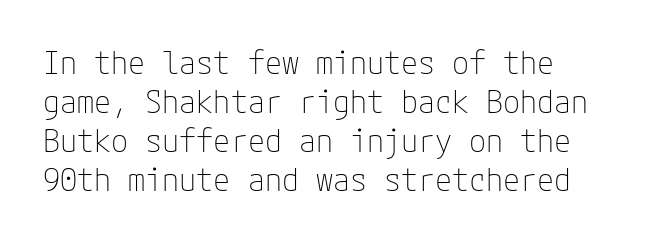
{"serif": "no", "italic": "no", "bold": "no", "weight": "thin", "width": "normal", "stroke_contrast": "low", "x_height": "medium", "underline": "no", "line_spacing": "normal", "line_spacing_ratio": 1.26, "letter_spacing": "normal", "letter_spacing_em": 0.0, "glyph_px": 31}
